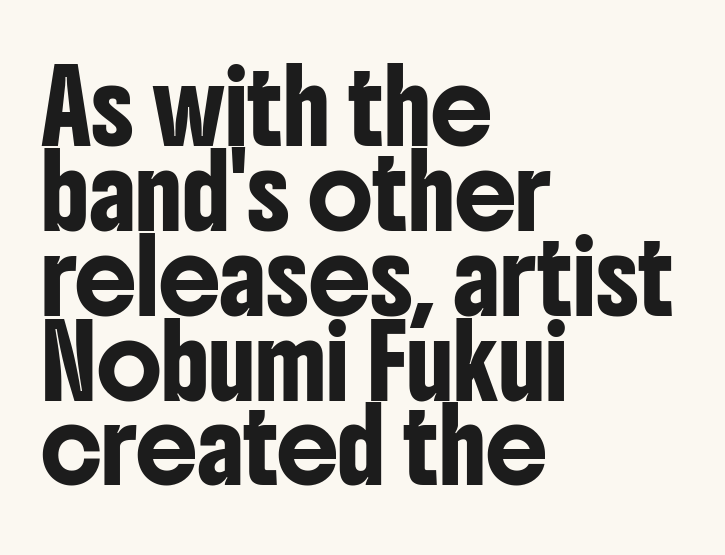
The image shows 69 px condensed sans-serif type, upright; set left-aligned, line spacing 1.23x, normal letter spacing, not underlined; low stroke contrast and a medium x-height.
